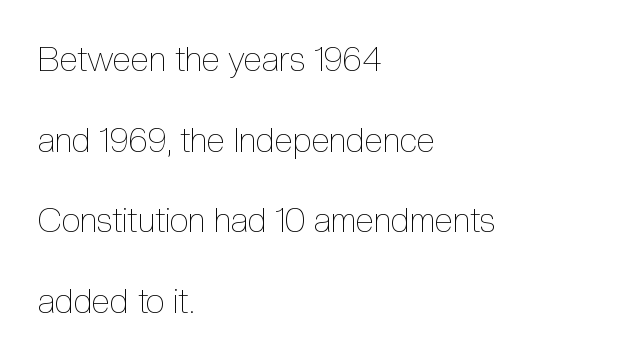
The image shows 34 px thin, condensed type, upright; set left-aligned, loose line spacing (2.37x), normal letter spacing, not underlined; a medium x-height.
